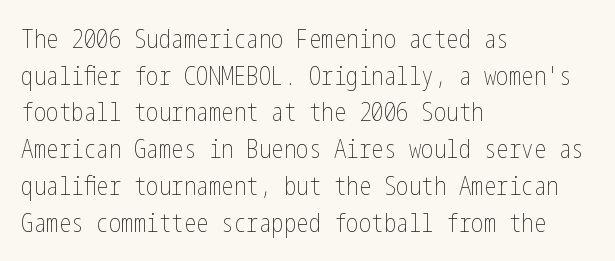
Weight: in the light-to-regular range. In CSS terms this would be text-align: left. The letters stand straight up with perfectly vertical stems. Each new line begins a customary step beneath the previous one. Characters follow at the spacing the type designer built in.
